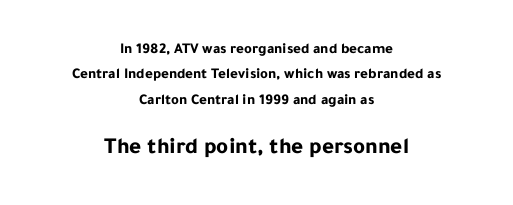
The image shows 23 px bold type, upright; set centered, normal line spacing (1.7x), normal letter spacing, not underlined; the second (bottom) block is 1.53x larger.
